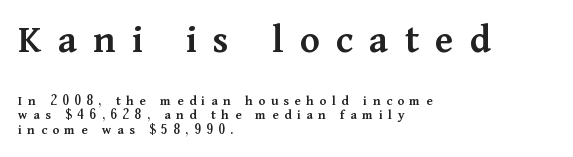
{"serif": "yes", "italic": "no", "bold": "semi", "weight": "semibold", "width": "normal", "stroke_contrast": "medium", "x_height": "medium", "monospaced": "no", "underline": "no", "align": "left", "line_spacing": "tight", "line_spacing_ratio": 1.03, "letter_spacing": "wide", "letter_spacing_em": 0.4, "larger_block": "first", "size_ratio": 2.93, "glyph_px": 41}
